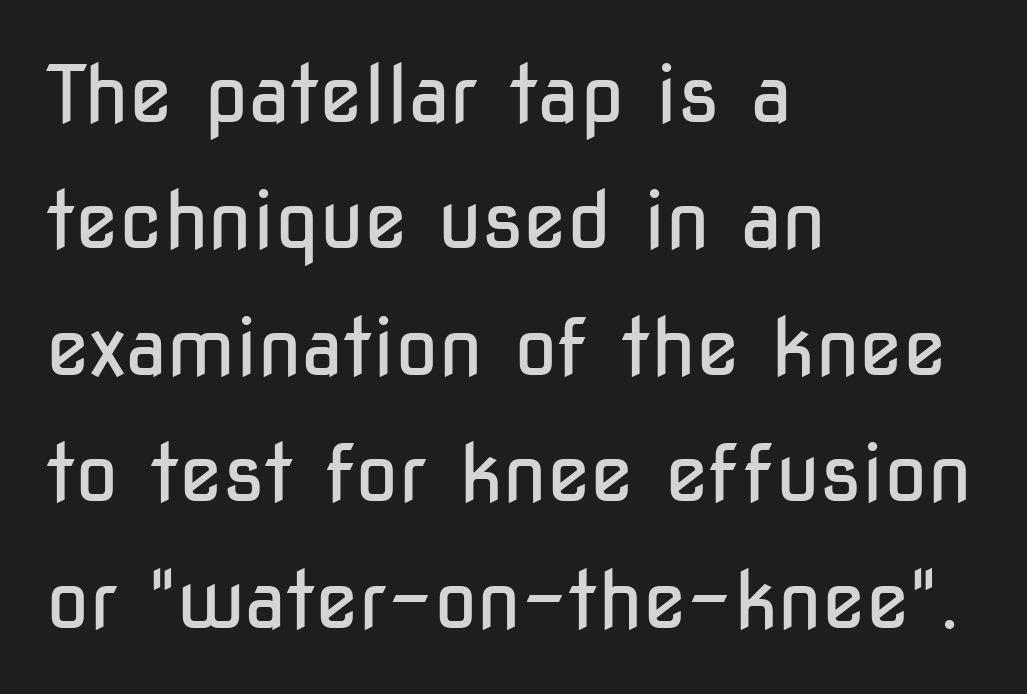
{"serif": "no", "italic": "no", "bold": "no", "weight": "regular", "width": "condensed", "stroke_contrast": "low", "x_height": "medium", "monospaced": "no", "underline": "no", "align": "left", "line_spacing": "normal", "line_spacing_ratio": 1.6, "letter_spacing": "normal", "letter_spacing_em": 0.0, "glyph_px": 79}
